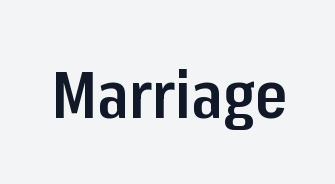
You could not count columns in this text — the font is proportionally spaced. The letters are semibold — heavier than regular but short of a full bold. Lines of text with bare space underneath. There is no visible air inserted between adjacent glyphs.
